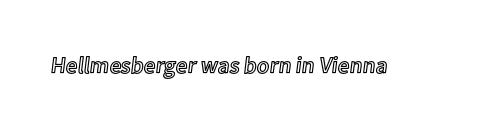
Each word holds together tightly as a unit, with standard inter-letter gaps. The specimen omits any rule beneath the text block's lines.
